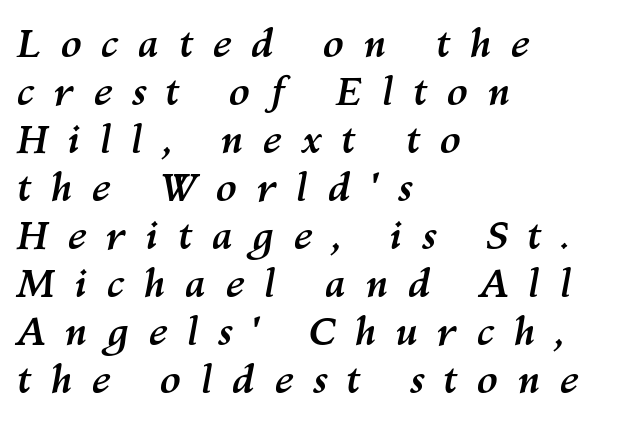
{"italic": "yes", "lean": "right", "slant_degrees": 10, "bold": "yes", "weight": "semibold", "width": "normal", "stroke_contrast": "medium", "x_height": "medium", "monospaced": "no", "underline": "no", "align": "left", "line_spacing_ratio": 1.23, "letter_spacing": "wide", "letter_spacing_em": 0.48, "glyph_px": 39}
